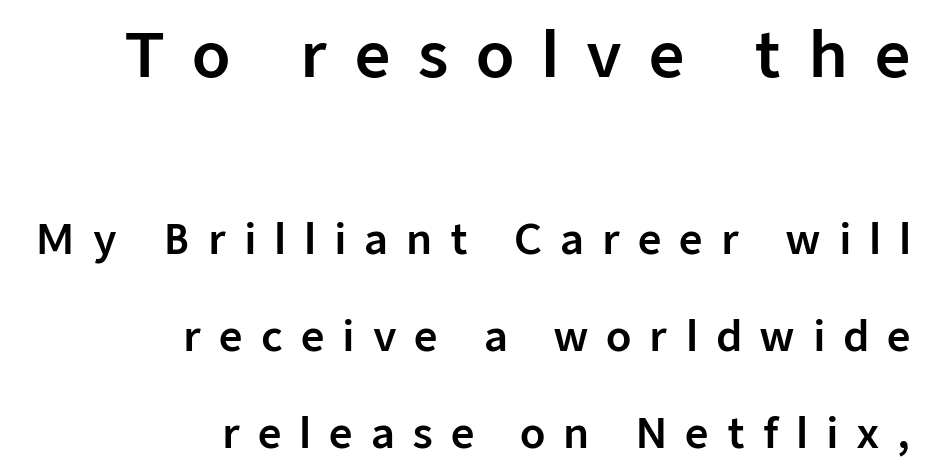
The image shows 62 px sans-serif type, upright; set right-aligned, loose line spacing (2.37x), unusually wide letter spacing (+0.43 em), not underlined; the first (top) block is 1.51x larger; low stroke contrast and a medium x-height.
